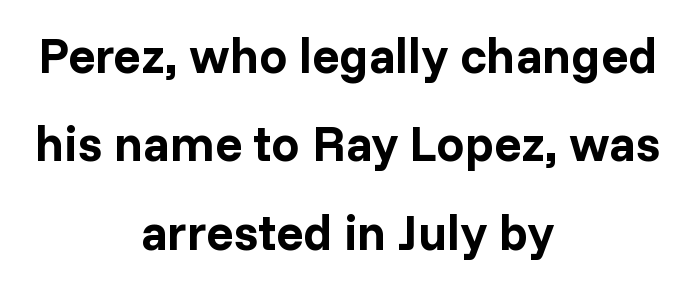
{"serif": "no", "italic": "no", "bold": "yes", "weight": "bold", "width": "normal", "stroke_contrast": "low", "x_height": "medium", "monospaced": "no", "underline": "no", "align": "center", "line_spacing_ratio": 1.77, "letter_spacing": "normal", "letter_spacing_em": 0.0, "glyph_px": 50}
